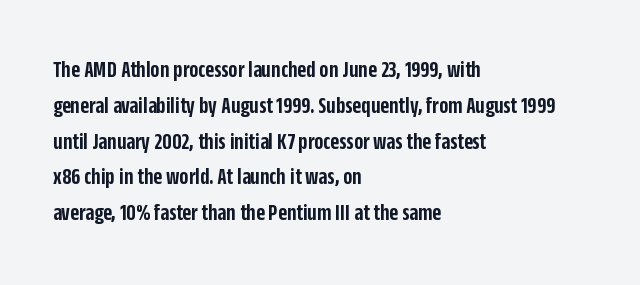
Q: Is the text bold? A: Semi-bold.
Q: Is the text italic (slanted)? A: No, it is upright.
Q: Is the text underlined? A: No.
Q: How is the paragraph aligned? A: Left-aligned.
Q: Is the spacing between letters normal or unusually wide? A: Normal.
Q: Is the spacing between lines tight, normal or loose? A: Normal.
